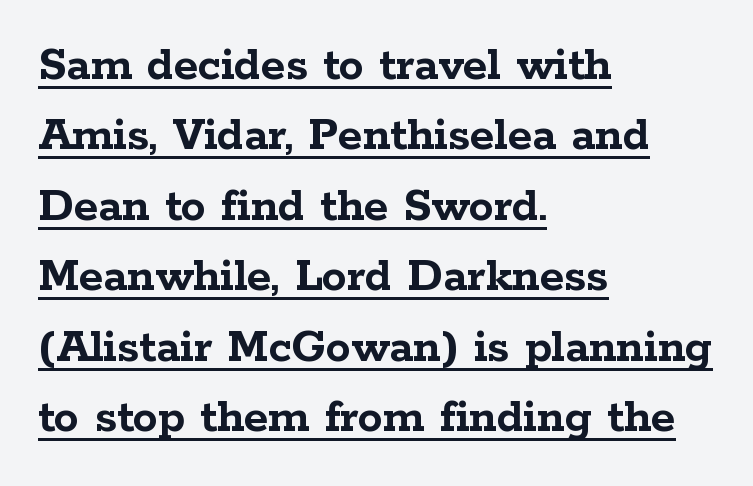
Q: Is the text bold? A: Yes.
Q: Is the text italic (slanted)? A: No, it is upright.
Q: Is the typeface a serif or a sans-serif typeface? A: Serif.
Q: Is the text underlined? A: Yes.
Q: How is the paragraph aligned? A: Left-aligned.
Q: Is the spacing between letters normal or unusually wide? A: Normal.
Q: Is the spacing between lines tight, normal or loose? A: Normal.
Q: Width (condensed, normal, or wide)? A: Wide.
Q: Stroke contrast? A: Low.
Q: x-height? A: Medium.
Q: Monospaced? A: No.
